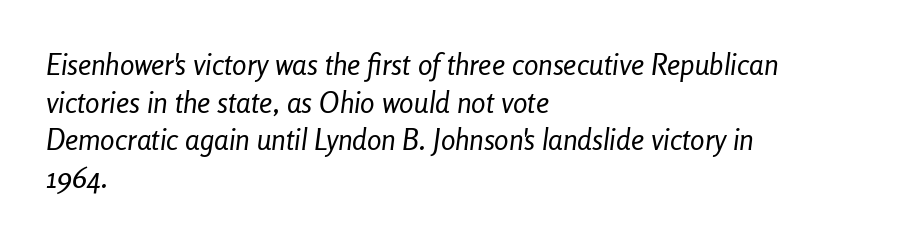
Q: Is the text bold? A: No.
Q: Is the text italic (slanted)? A: Yes, it leans right by about 8 degrees.
Q: Is the text underlined? A: No.
Q: How is the paragraph aligned? A: Left-aligned.
Q: Is the spacing between letters normal or unusually wide? A: Normal.
Q: Is the spacing between lines tight, normal or loose? A: Normal.
Q: Width (condensed, normal, or wide)? A: Condensed.
Q: Stroke contrast? A: Low.
Q: x-height? A: Medium.
Q: Monospaced? A: No.
